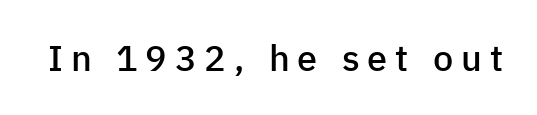
The image shows 36 px semibold sans-serif type, upright; set unusually wide letter spacing (+0.22 em), not underlined; low stroke contrast and a medium x-height.
